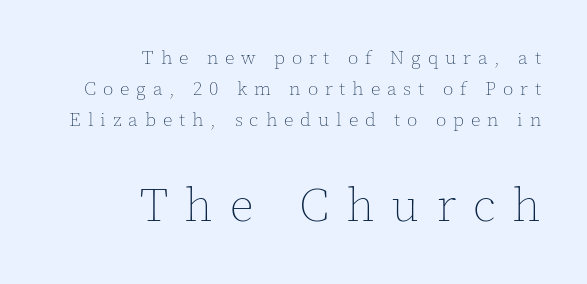
Q: Is the text bold? A: No.
Q: Is the text italic (slanted)? A: No, it is upright.
Q: Is the text underlined? A: No.
Q: How is the paragraph aligned? A: Right-aligned.
Q: Is the spacing between letters normal or unusually wide? A: Unusually wide.
Q: Is the spacing between lines tight, normal or loose? A: Normal.
Q: Which block of text is set in a larger size, the first (top) or the second (bottom)? A: The second (bottom) one.
Q: Width (condensed, normal, or wide)? A: Normal.
Q: x-height? A: Medium.
Q: Monospaced? A: No.
